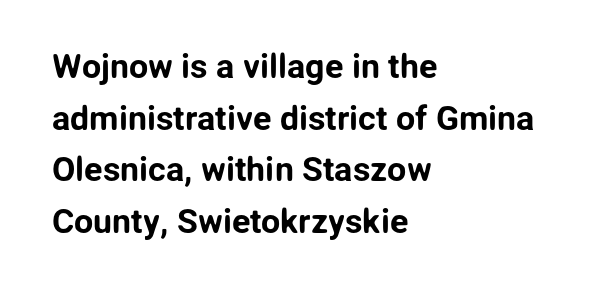
Q: Is the text italic (slanted)? A: No, it is upright.
Q: Is the typeface a serif or a sans-serif typeface? A: Sans-serif.
Q: Is the text underlined? A: No.
Q: How is the paragraph aligned? A: Left-aligned.
Q: Is the spacing between letters normal or unusually wide? A: Normal.
Q: Is the spacing between lines tight, normal or loose? A: Normal.
Q: Width (condensed, normal, or wide)? A: Normal.
Q: Stroke contrast? A: Low.
Q: x-height? A: Medium.
Q: Monospaced? A: No.
